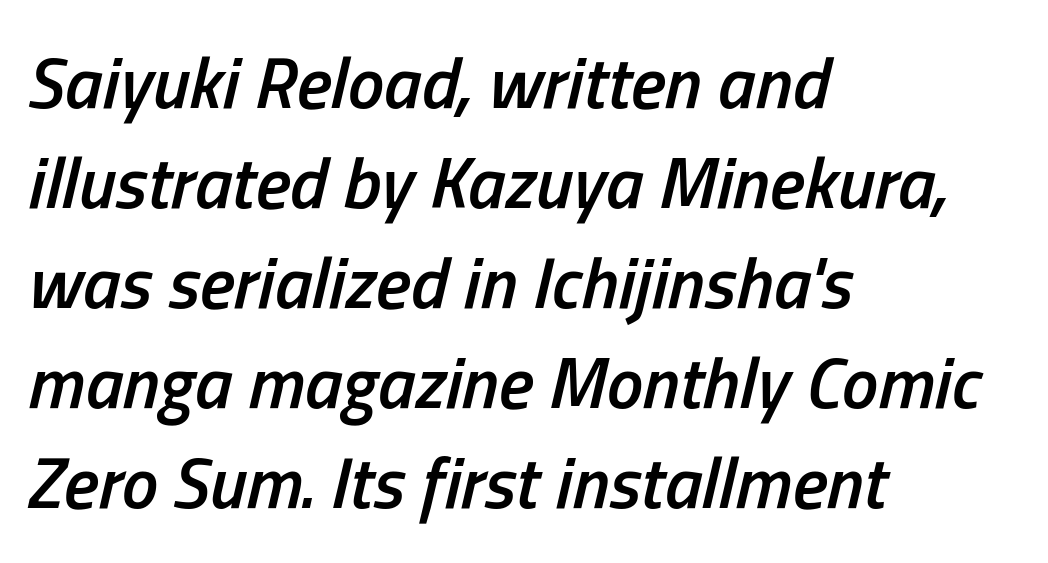
The image shows 73 px semibold, condensed type, italic (leaning right); set left-aligned, normal line spacing (1.37x), normal letter spacing, not underlined; low stroke contrast and a medium x-height.
